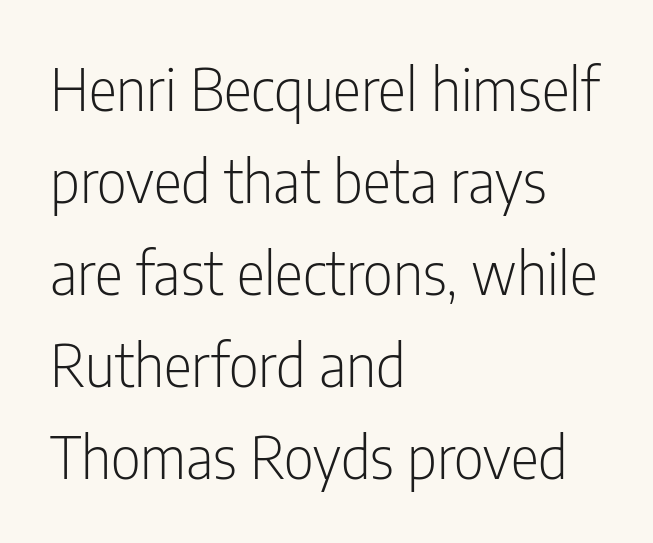
The image shows 59 px light, condensed sans-serif type, upright; set left-aligned, normal line spacing (1.56x), normal letter spacing, not underlined; low stroke contrast and a medium x-height.
